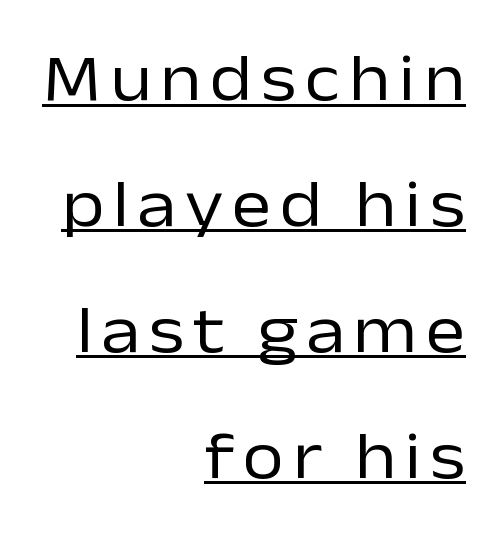
Check where the strokes stop: nothing finishes them off — pure sans. The setting favours the right margin, as signatures and pull-quotes sometimes do. Summary of weight: not heavy and not bold. Glance below the letters and you will spot a drawn line.
